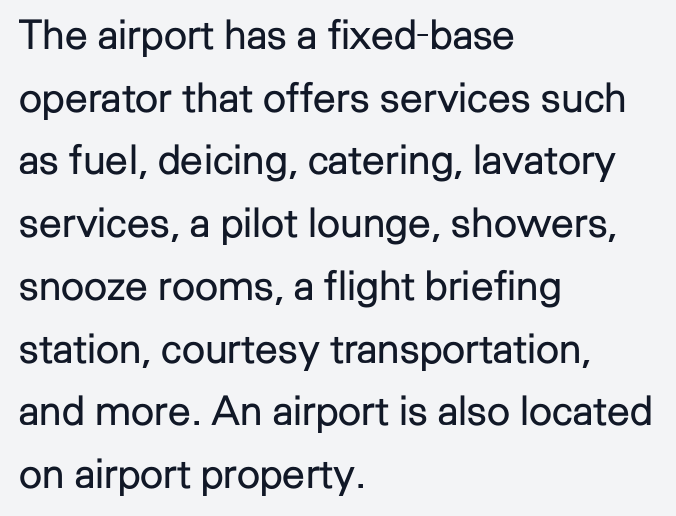
The image shows 41 px regular-weight sans-serif type, upright; set left-aligned, normal line spacing (1.53x), normal letter spacing, not underlined; low stroke contrast and a medium x-height.
